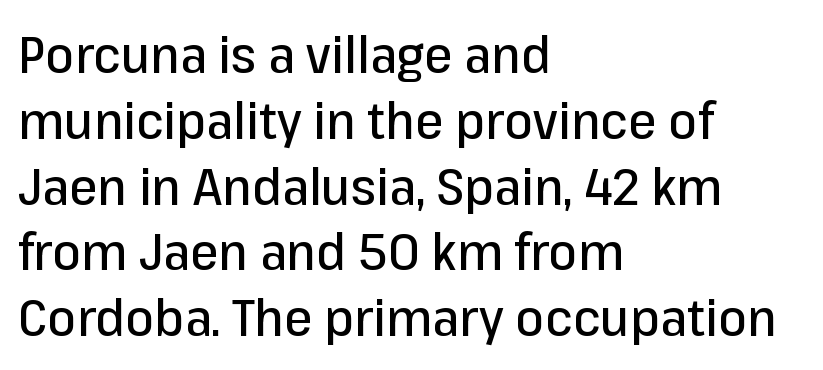
The image shows 51 px sans-serif type, upright; set left-aligned, normal line spacing (1.29x), normal letter spacing, not underlined; low stroke contrast and a medium x-height.
